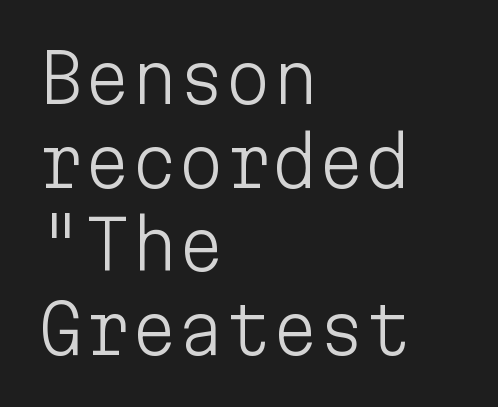
{"serif": "no", "italic": "no", "bold": "no", "weight": "light", "width": "normal", "stroke_contrast": "low", "x_height": "medium", "monospaced": "yes", "underline": "no", "align": "left", "line_spacing": "normal", "line_spacing_ratio": 1.25, "letter_spacing": "normal", "letter_spacing_em": 0.0, "glyph_px": 67}
